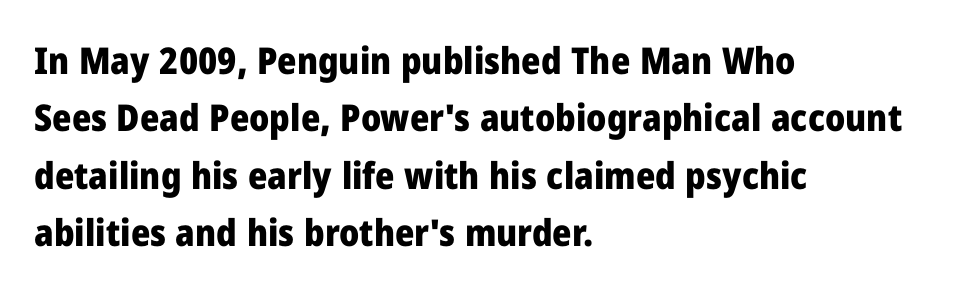
Q: Is the text bold? A: Yes.
Q: Is the text italic (slanted)? A: No, it is upright.
Q: Is the typeface a serif or a sans-serif typeface? A: Sans-serif.
Q: Is the text underlined? A: No.
Q: How is the paragraph aligned? A: Left-aligned.
Q: Is the spacing between letters normal or unusually wide? A: Normal.
Q: Is the spacing between lines tight, normal or loose? A: Normal.
Q: Width (condensed, normal, or wide)? A: Normal.
Q: Stroke contrast? A: Low.
Q: x-height? A: Medium.
Q: Monospaced? A: No.
